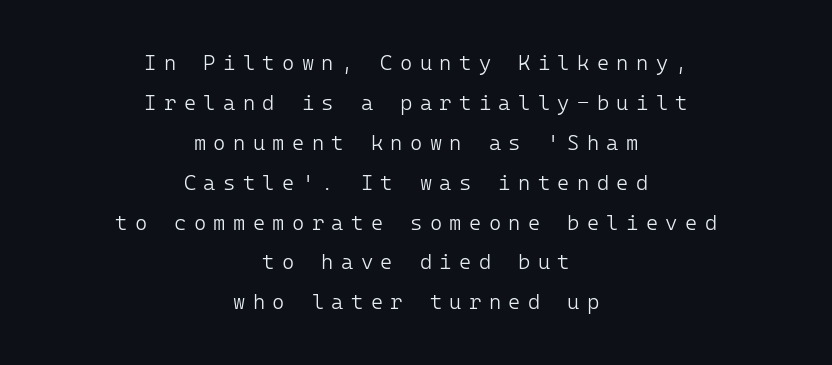
Q: Is the text bold? A: No.
Q: Is the text italic (slanted)? A: No, it is upright.
Q: Is the text underlined? A: No.
Q: How is the paragraph aligned? A: Centered.
Q: Is the spacing between letters normal or unusually wide? A: Unusually wide.
Q: Is the spacing between lines tight, normal or loose? A: Loose.
